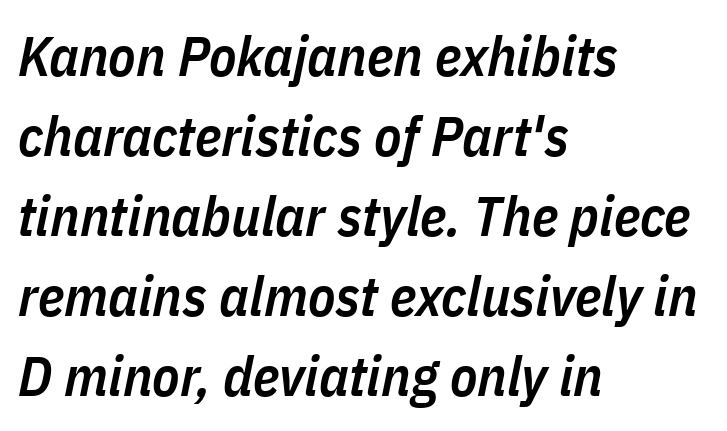
{"italic": "yes", "lean": "right", "slant_degrees": 11, "bold": "semi", "weight": "semibold", "width": "condensed", "stroke_contrast": "low", "x_height": "medium", "monospaced": "no", "underline": "no", "align": "left", "line_spacing": "normal", "line_spacing_ratio": 1.43, "letter_spacing": "normal", "letter_spacing_em": 0.0, "glyph_px": 56}
